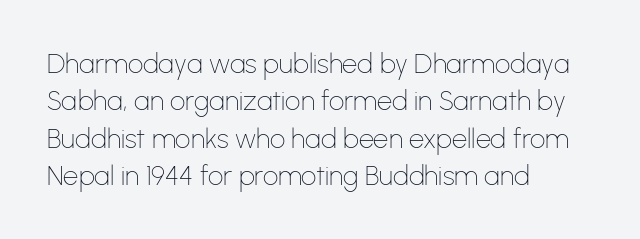
{"italic": "no", "bold": "no", "underline": "no", "align": "left", "line_spacing": "normal", "line_spacing_ratio": 1.38, "letter_spacing": "normal", "letter_spacing_em": 0.0, "glyph_px": 27}
